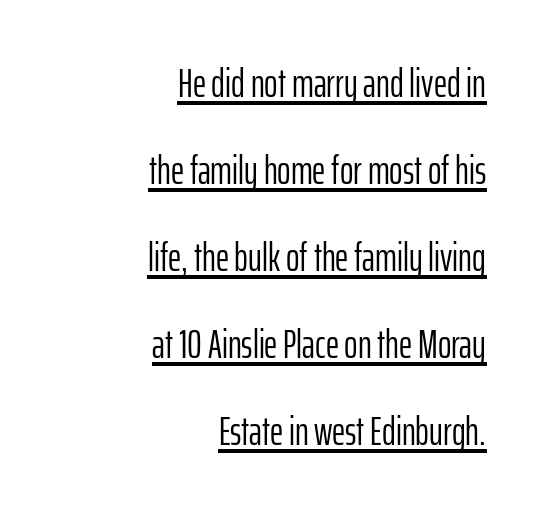
Short and long lines alike share a common ending point at right. Vertical strokes here are truly vertical. Students, observe: this is what heavily led, spacious text looks like. Nothing heavy about these letters — not bold at all. The sample's only ornament is a line tracing under the words.
